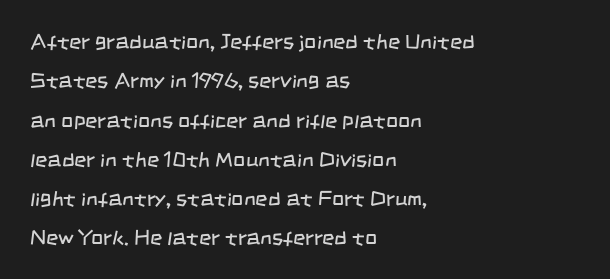
Q: Is the text bold? A: No.
Q: Is the text underlined? A: No.
Q: How is the paragraph aligned? A: Left-aligned.
Q: Is the spacing between letters normal or unusually wide? A: Normal.
